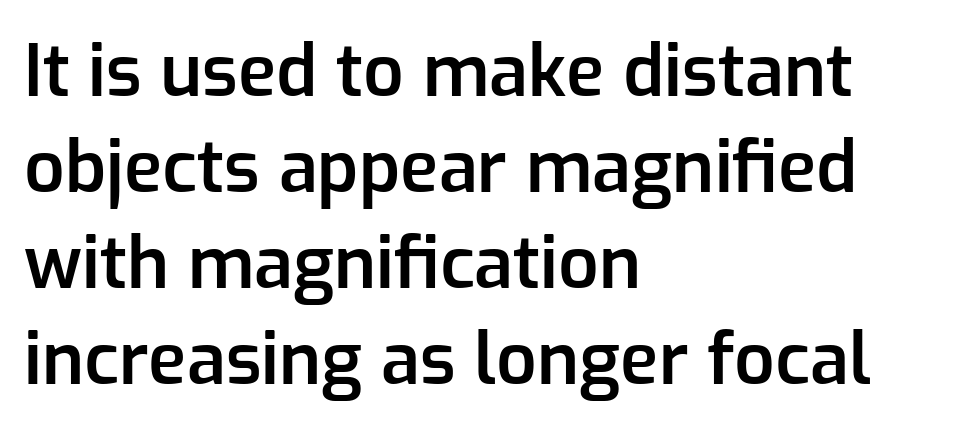
{"serif": "no", "italic": "no", "bold": "semi", "weight": "semibold", "width": "normal", "stroke_contrast": "low", "x_height": "medium", "monospaced": "no", "underline": "no", "align": "left", "line_spacing": "normal", "line_spacing_ratio": 1.35, "letter_spacing": "normal", "letter_spacing_em": 0.0, "glyph_px": 71}
